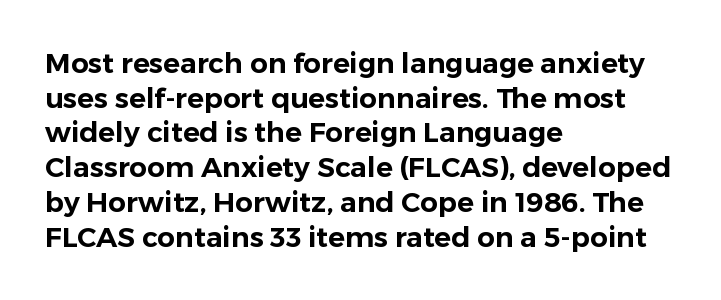
Q: Is the text italic (slanted)? A: No, it is upright.
Q: Is the typeface a serif or a sans-serif typeface? A: Sans-serif.
Q: Is the text underlined? A: No.
Q: How is the paragraph aligned? A: Left-aligned.
Q: Is the spacing between letters normal or unusually wide? A: Normal.
Q: Width (condensed, normal, or wide)? A: Normal.
Q: Stroke contrast? A: Low.
Q: x-height? A: Medium.
Q: Monospaced? A: No.
